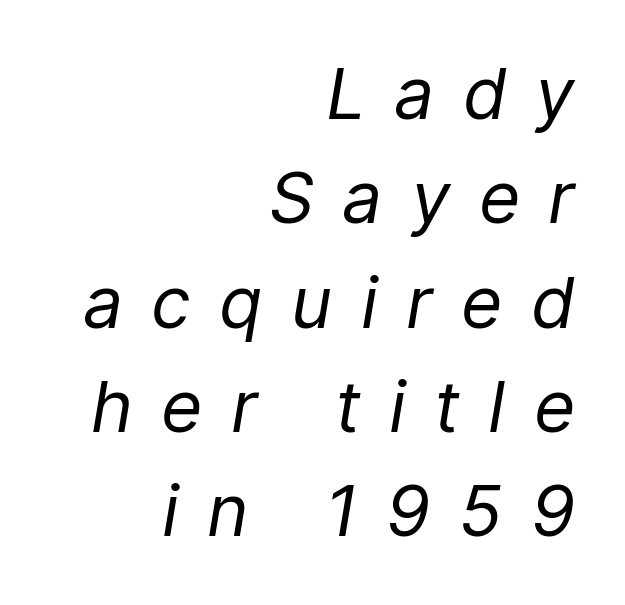
{"italic": "yes", "lean": "right", "slant_degrees": 9, "bold": "no", "weight": "regular", "width": "normal", "stroke_contrast": "low", "x_height": "medium", "monospaced": "no", "underline": "no", "align": "right", "line_spacing": "normal", "line_spacing_ratio": 1.47, "letter_spacing": "wide", "letter_spacing_em": 0.4, "glyph_px": 71}
